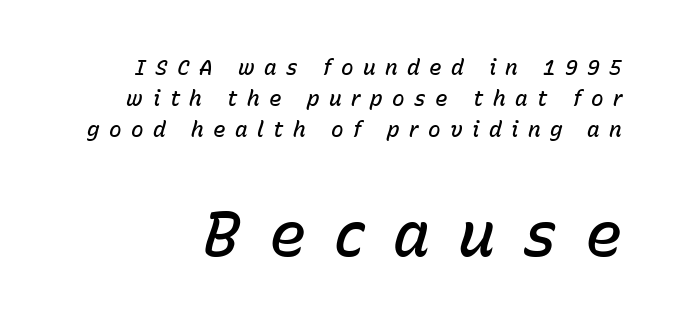
The image shows 62 px semibold type, italic (leaning right); set normal line spacing (1.47x), unusually wide letter spacing (+0.45 em), not underlined; the second (bottom) block is 2.95x larger; low stroke contrast and a medium x-height.
